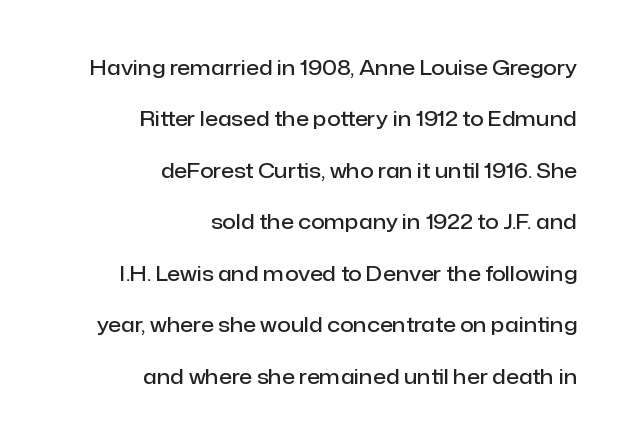
{"italic": "no", "bold": "semi", "underline": "no", "align": "right", "line_spacing": "loose", "line_spacing_ratio": 2.45, "letter_spacing": "normal", "letter_spacing_em": 0.0, "glyph_px": 21}
